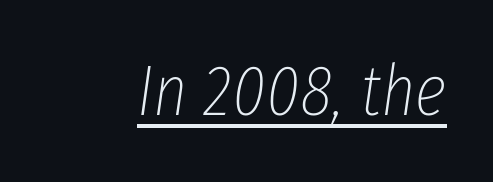
Compared with undecorated copy, this sample adds a rule below the words. Varying glyph widths throughout — classic text-font behaviour. Is the type heavy? It reads as light-to-regular instead. You could call the tracking neutral — neither tight nor loose. The specimen reads as italic at a glance.
